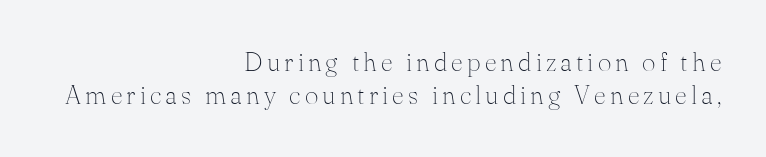
{"italic": "no", "bold": "no", "underline": "no", "align": "right", "line_spacing": "normal", "line_spacing_ratio": 1.28, "glyph_px": 26}
